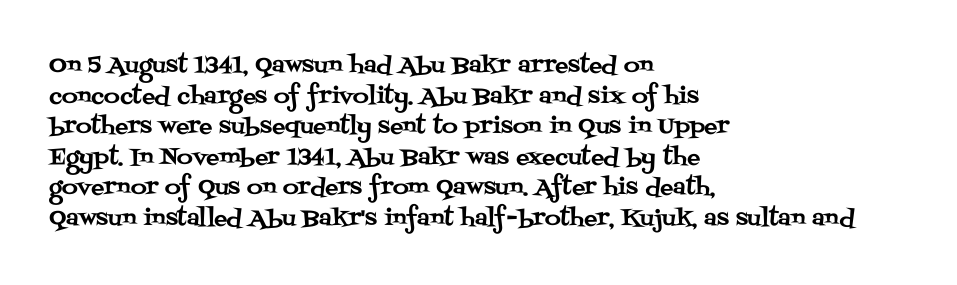
The image shows 22 px text type, upright; set left-aligned, normal line spacing (1.39x), normal letter spacing, not underlined.
